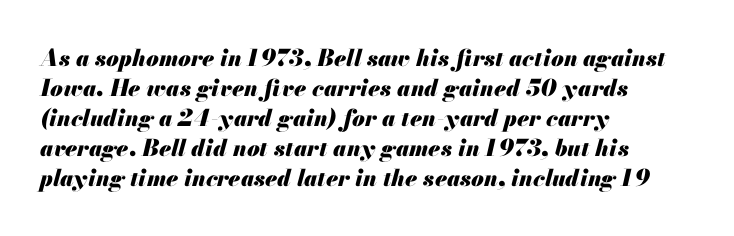
Compared with an ordinary text face, these strokes are far heavier — a full bold. The face used here has a pronounced slope to its letters. Unmarked baselines from the first word to the last. Evenly set lines give the paragraph a standard silhouette.
